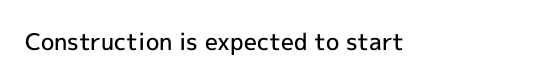
Q: Is the text bold? A: Semi-bold.
Q: Is the text italic (slanted)? A: No, it is upright.
Q: Is the text underlined? A: No.
Q: Is the spacing between letters normal or unusually wide? A: Normal.
